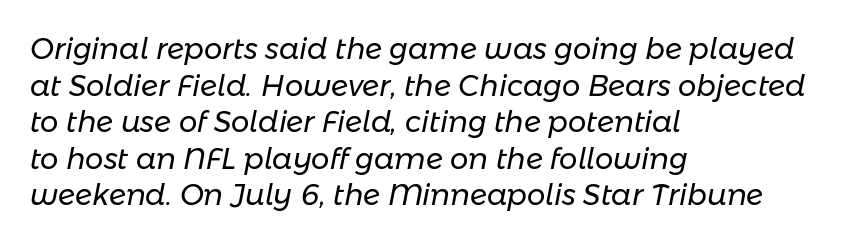
{"italic": "yes", "lean": "right", "slant_degrees": 11, "bold": "no", "weight": "regular", "width": "normal", "stroke_contrast": "low", "x_height": "medium", "monospaced": "no", "underline": "no", "align": "left", "line_spacing": "normal", "line_spacing_ratio": 1.26, "letter_spacing": "normal", "letter_spacing_em": 0.0, "glyph_px": 29}
